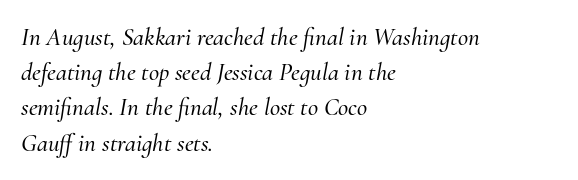
{"italic": "yes", "lean": "right", "slant_degrees": 10, "underline": "no", "align": "left", "line_spacing": "normal", "line_spacing_ratio": 1.41, "letter_spacing": "normal", "letter_spacing_em": 0.0, "glyph_px": 25}
